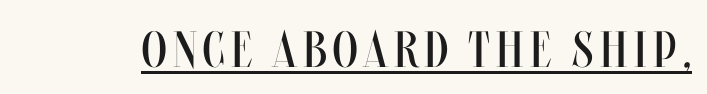
The image shows 51 px regular-weight, condensed type, upright; set underlined; medium stroke contrast and a large x-height.
